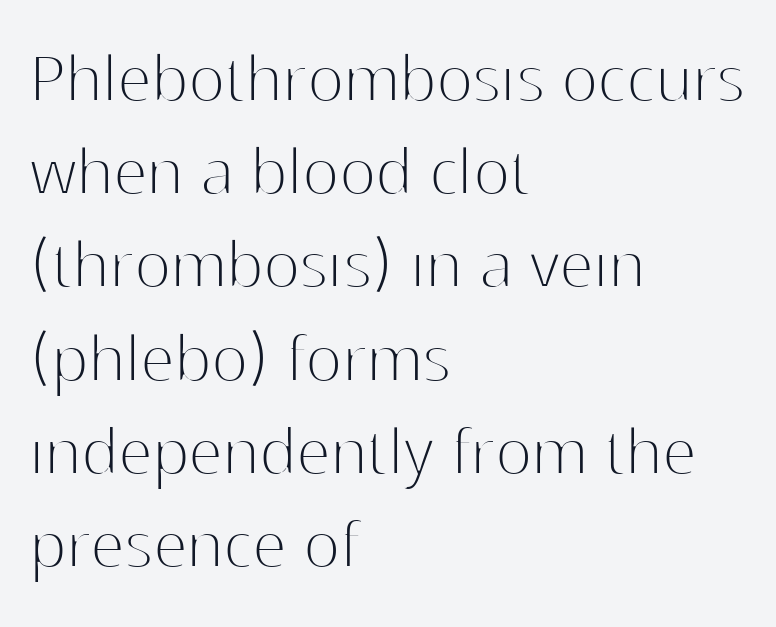
Honestly, there is no underline to notice here at all. Alignment: flush left. The weight would be labelled regular, book, light, or lighter still. The letters stand straight up with perfectly vertical stems. Caption: standard tracking, unaltered.
